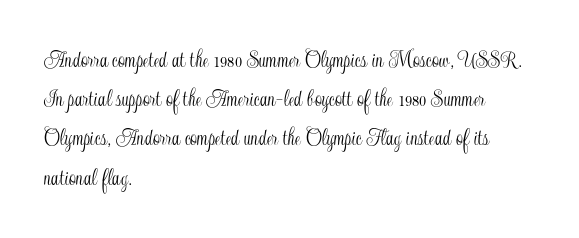
The foot of each line stays bare and open. Characters follow at the spacing the type designer built in. Line spacing here is normal.
